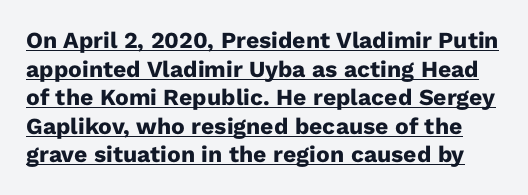
Default kerning and tracking; the words read as compact shapes. This sample uses an upright cut, with every glyph sitting square on the baseline. A dark, heavy texture on the line: the type is bold. What decoration does the sample have? An underline.
